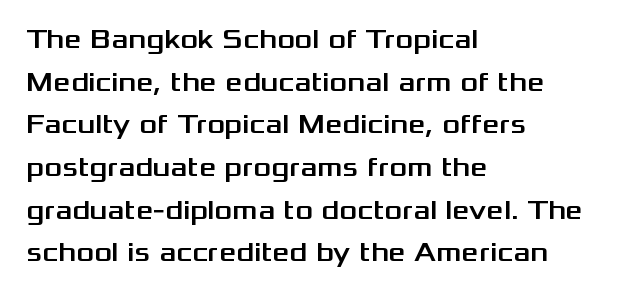
The words here are not underlined. Upright lettering throughout. This rendering leaves character spacing at its baseline value. These lines stack with their left ends in a neat column. Vertical spacing — default.
